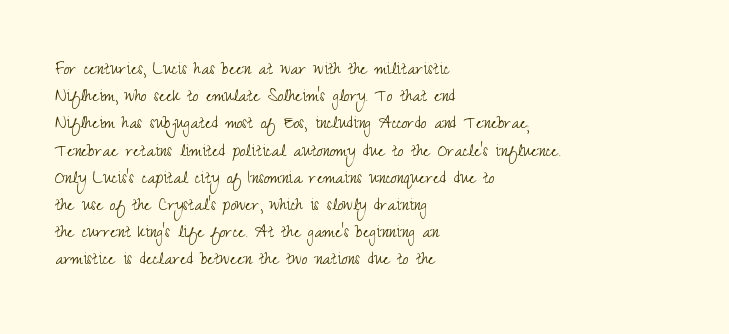
The image shows 20 px text type, upright; set left-aligned, normal line spacing (1.36x), normal letter spacing, not underlined.
